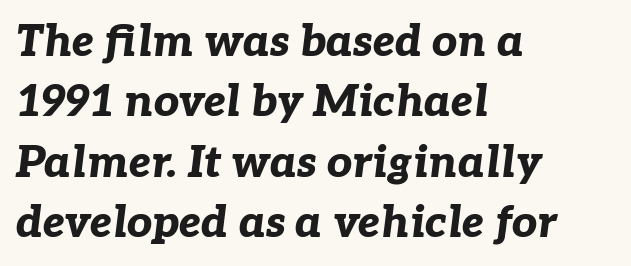
Q: Is the text bold? A: Yes.
Q: Is the text italic (slanted)? A: Yes, it leans right by about 7 degrees.
Q: Is the text underlined? A: No.
Q: How is the paragraph aligned? A: Left-aligned.
Q: Is the spacing between letters normal or unusually wide? A: Normal.
Q: Is the spacing between lines tight, normal or loose? A: Normal.
Q: Width (condensed, normal, or wide)? A: Normal.
Q: Stroke contrast? A: Low.
Q: x-height? A: Medium.
Q: Monospaced? A: No.
